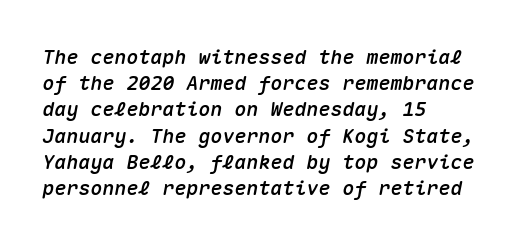
{"italic": "yes", "lean": "right", "slant_degrees": 10, "underline": "no", "align": "left", "line_spacing": "normal", "line_spacing_ratio": 1.31, "letter_spacing": "normal", "letter_spacing_em": 0.0, "glyph_px": 20}
